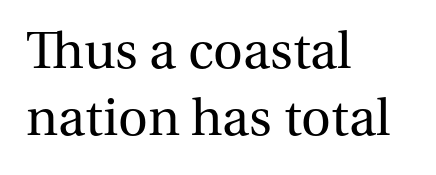
Q: Is the text bold? A: No.
Q: Is the text italic (slanted)? A: No, it is upright.
Q: Is the typeface a serif or a sans-serif typeface? A: Serif.
Q: Is the text underlined? A: No.
Q: How is the paragraph aligned? A: Left-aligned.
Q: Is the spacing between letters normal or unusually wide? A: Normal.
Q: Width (condensed, normal, or wide)? A: Normal.
Q: Stroke contrast? A: Medium.
Q: x-height? A: Medium.
Q: Monospaced? A: No.
